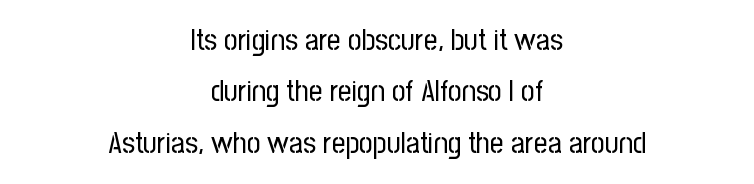
{"serif": "no", "italic": "no", "bold": "no", "weight": "regular", "width": "condensed", "stroke_contrast": "low", "x_height": "medium", "monospaced": "no", "underline": "no", "align": "center", "line_spacing_ratio": 1.71, "letter_spacing": "normal", "letter_spacing_em": 0.0, "glyph_px": 30}
